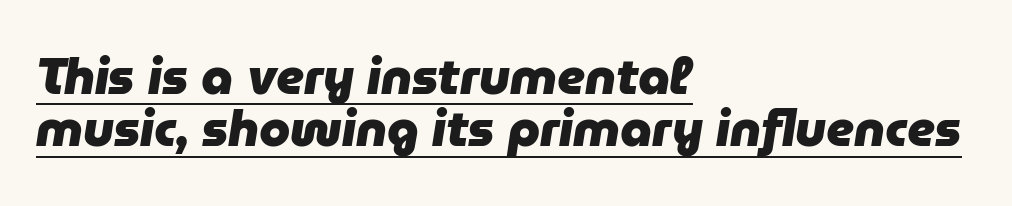
Which margin do the lines hug? The left one — the right edge is uneven. Each word holds together tightly as a unit, with standard inter-letter gaps. Observe the lean: these are italic letterforms. Character widths vary here, with narrow letters taking less room than wide ones. Closely set lines give the paragraph a compact silhouette.
